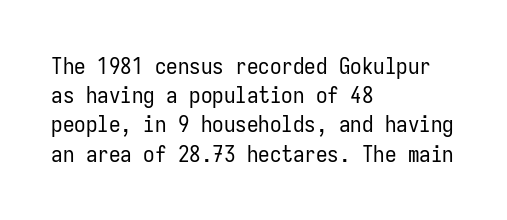
Nothing unusual about the tracking: characters are spaced as the font intends. Caption: multi-line text, flush left, ragged right. How would I describe the line gaps? Plain and ordinary. Unbolded letterforms with no extra heft.
